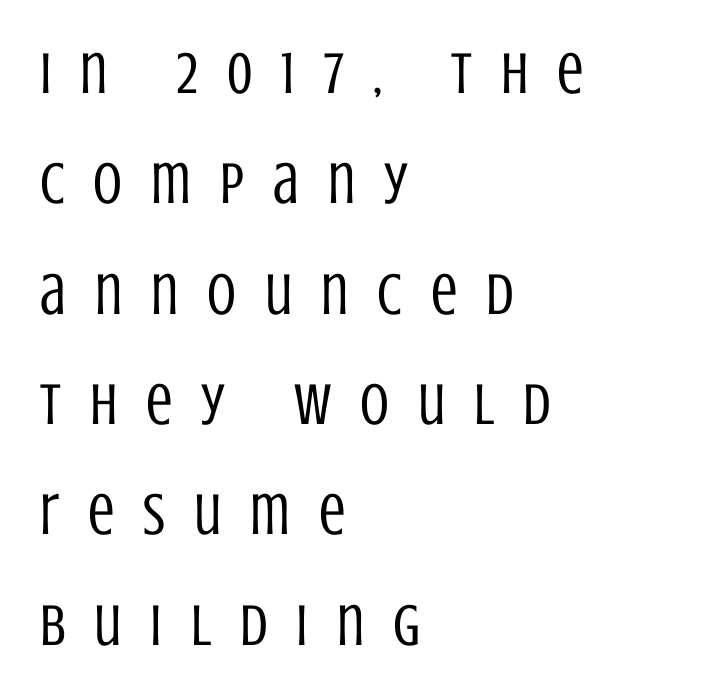
Q: Is the text bold? A: No.
Q: Is the text italic (slanted)? A: No, it is upright.
Q: Is the typeface a serif or a sans-serif typeface? A: Sans-serif.
Q: Is the text underlined? A: No.
Q: How is the paragraph aligned? A: Left-aligned.
Q: Is the spacing between letters normal or unusually wide? A: Unusually wide.
Q: Width (condensed, normal, or wide)? A: Condensed.
Q: Stroke contrast? A: Low.
Q: x-height? A: Large.
Q: Monospaced? A: No.
